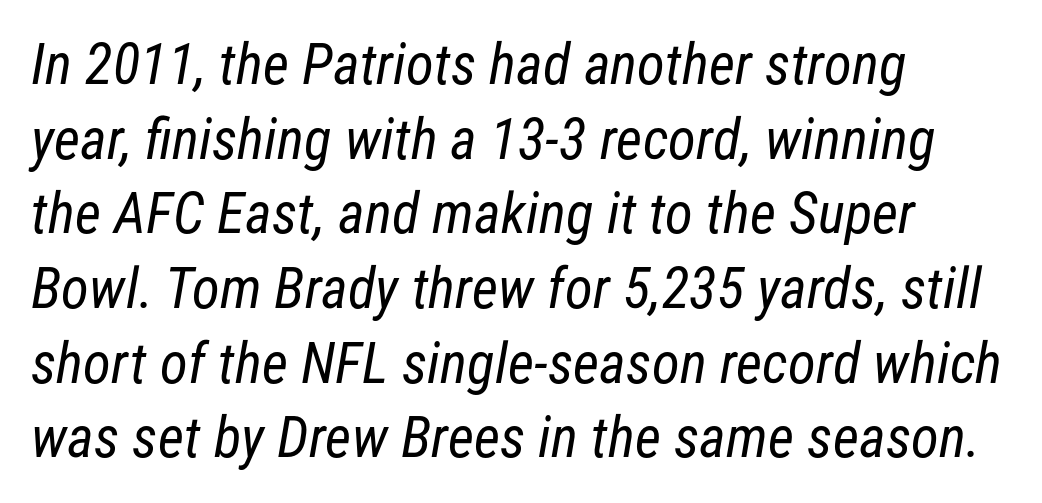
The glyphs are unaccompanied by any horizontal stroke below them. The rendering uses natural spacing where letterforms have individual widths. These lines are composed in type without serifs. Summary of vertical rhythm: regular, with standard interline spacing. Caption: standard tracking, unaltered. Weight: in the light-to-regular range.
